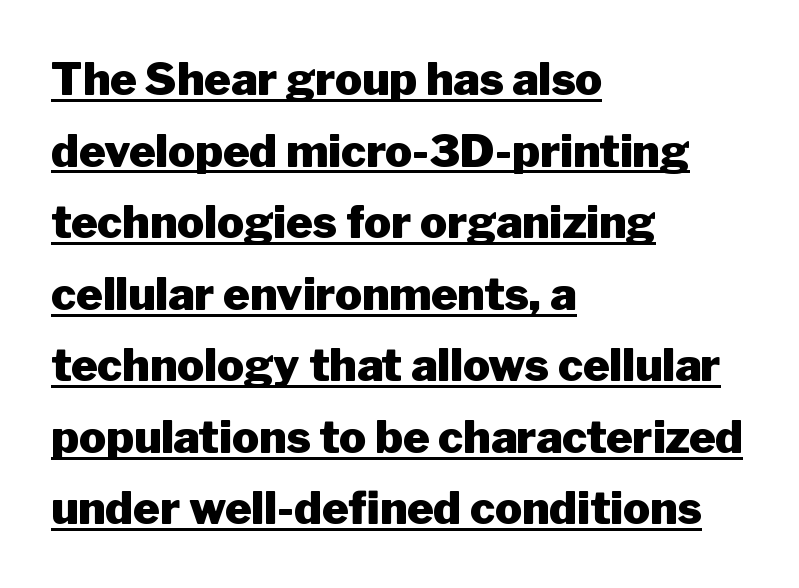
The passage shown is typed in a proportional face where columns would drift. Alignment: flush left. Baseline-to-baseline distance is the conventional proportion of letter height. Underlining? Definitely there. Nobody touched the tracking dial on this one.
